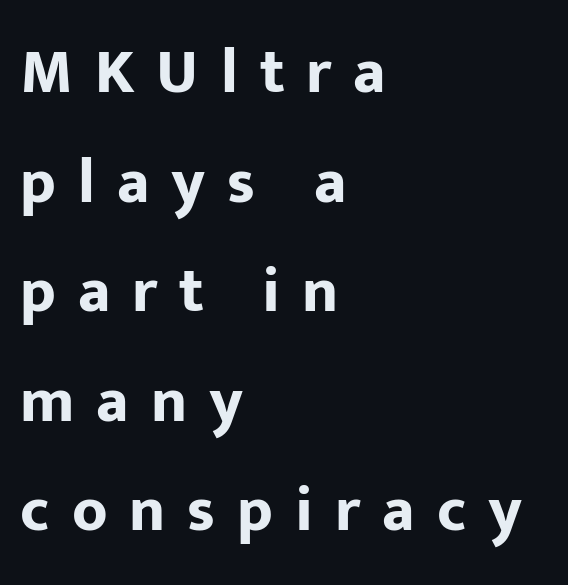
Substantial extra tracking has been applied to these lines. A typesetter would call this proportional, since set widths differ per character. Upright lettering throughout. Descenders are the only things crossing below the line. This rendering employs a face without finishing strokes, i.e., a sans-serif.
